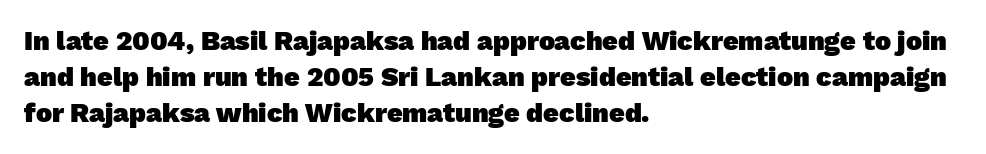
Q: Is the text bold? A: Yes.
Q: Is the text underlined? A: No.
Q: How is the paragraph aligned? A: Left-aligned.
Q: Is the spacing between letters normal or unusually wide? A: Normal.
Q: Is the spacing between lines tight, normal or loose? A: Normal.
